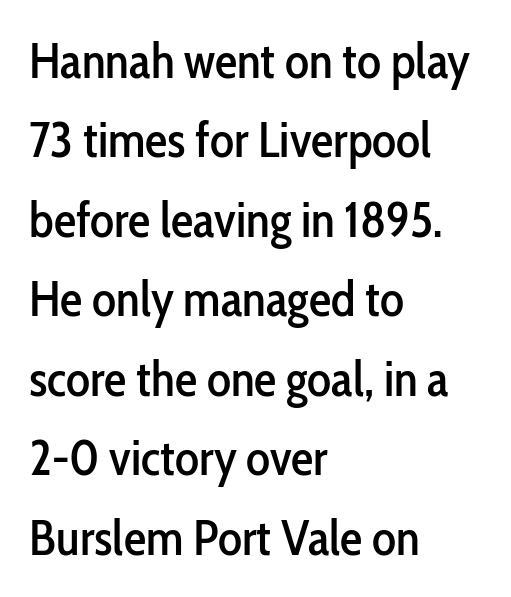
{"serif": "no", "italic": "no", "width": "condensed", "stroke_contrast": "low", "x_height": "medium", "monospaced": "no", "underline": "no", "align": "left", "line_spacing": "normal", "line_spacing_ratio": 1.59, "letter_spacing": "normal", "letter_spacing_em": 0.0, "glyph_px": 50}
